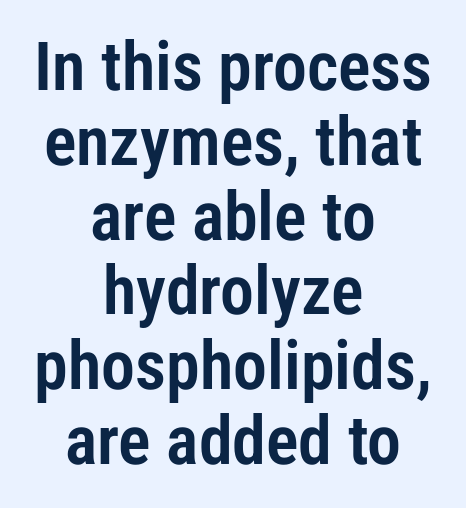
Spacing verdict: proportional, widths tailored to each character. This rendering leaves character spacing at its baseline value. The axis of the letterforms is exactly vertical. The string is rendered with underlining switched off. Unlike a traditional serif, this face leaves its strokes unadorned. Is there much room between lines? No — they nearly touch.
